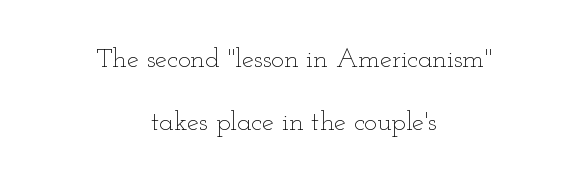
No word sits above an underline. A typesetter would call this leading open, well beyond the default. The lines in this sample share a center point and differ in where they start and stop. Inter-character spacing is left at the font's built-in metrics. Every character sits straight up, as roman type does.
